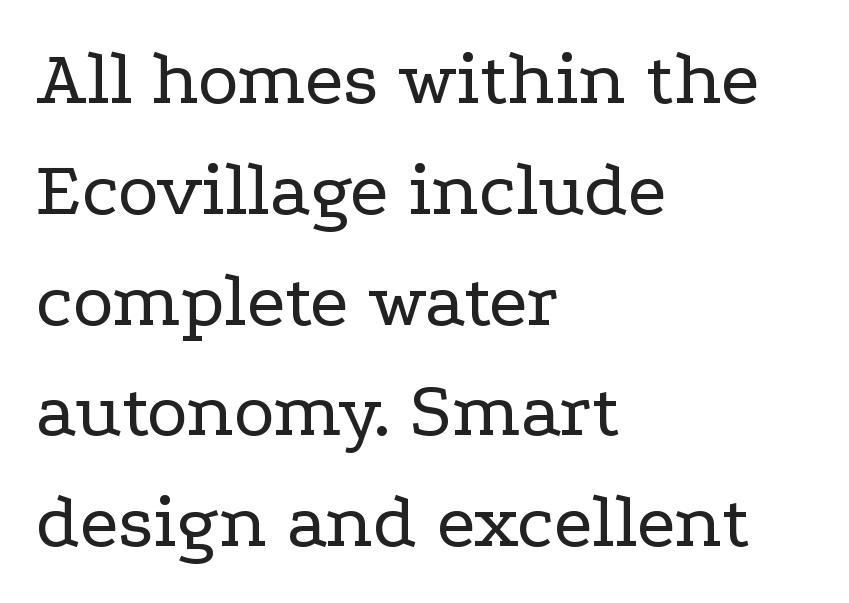
{"serif": "yes", "italic": "no", "bold": "no", "weight": "regular", "width": "wide", "stroke_contrast": "low", "x_height": "medium", "monospaced": "no", "underline": "no", "align": "left", "line_spacing": "normal", "line_spacing_ratio": 1.42, "letter_spacing": "normal", "letter_spacing_em": 0.0, "glyph_px": 78}
